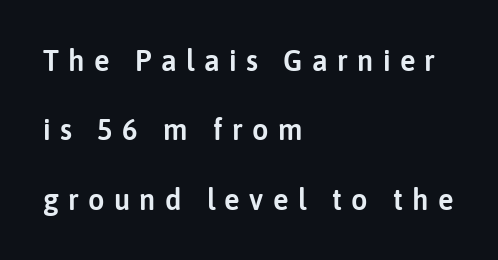
{"serif": "no", "italic": "no", "width": "normal", "stroke_contrast": "low", "x_height": "medium", "monospaced": "no", "underline": "no", "align": "left", "line_spacing": "loose", "line_spacing_ratio": 2.39, "letter_spacing": "wide", "letter_spacing_em": 0.32, "glyph_px": 29}
